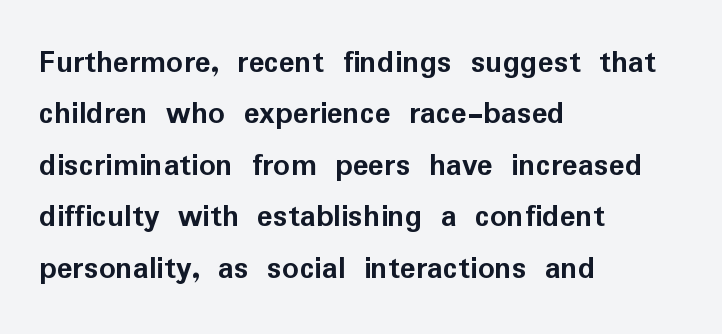
Nope, no serifs anywhere on these letters. The rendering uses a moderate line-height, typical for paragraphs. The string is rendered with underlining switched off. Tracking value appears to be zero — textbook default spacing. As a designer I'd log this as weight 700, bold. The lines in this sample share a left origin and differ only in where they stop.
